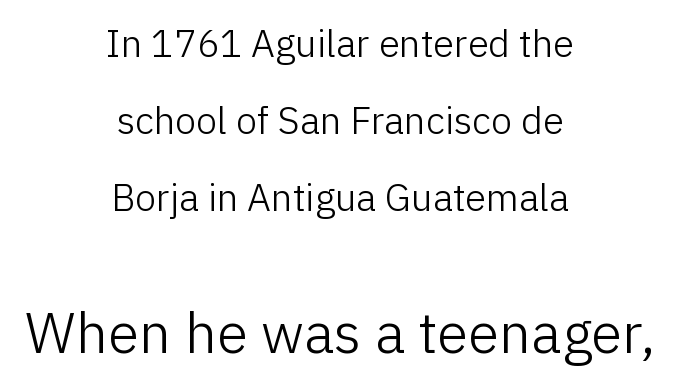
Note: no serifs on the glyphs. Reading down the block, each line starts at a different indent, mirrored at its end. The gap between lines stays unmarked. The rendering keeps characters at their native spacing. It's the straight-up-and-down kind of type.
